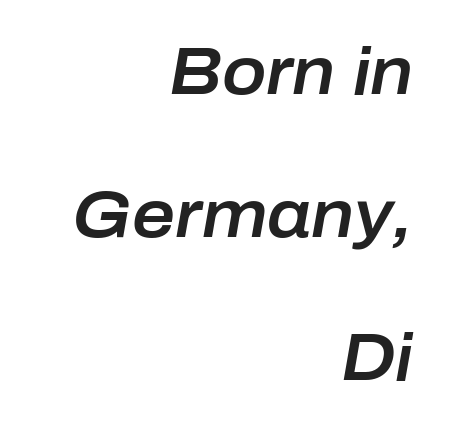
The image shows 66 px text type, italic (leaning right); set right-aligned, loose line spacing (2.17x), normal letter spacing, not underlined; low stroke contrast and a medium x-height.
